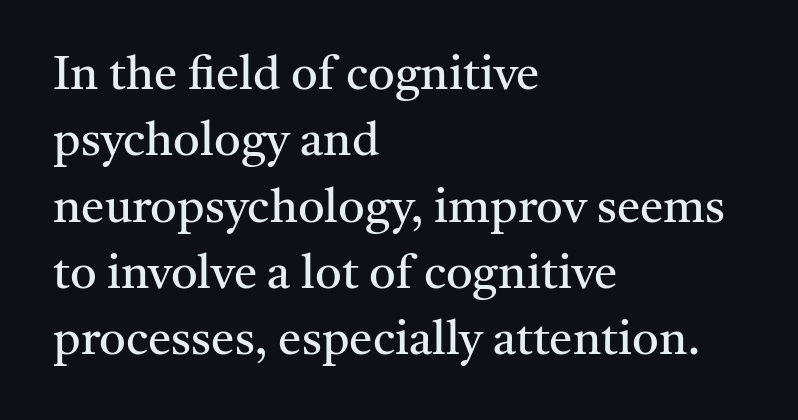
{"serif": "yes", "italic": "no", "bold": "no", "weight": "regular", "width": "normal", "stroke_contrast": "medium", "x_height": "medium", "monospaced": "no", "underline": "no", "align": "left", "line_spacing": "normal", "line_spacing_ratio": 1.41, "letter_spacing": "normal", "letter_spacing_em": 0.0, "glyph_px": 47}
